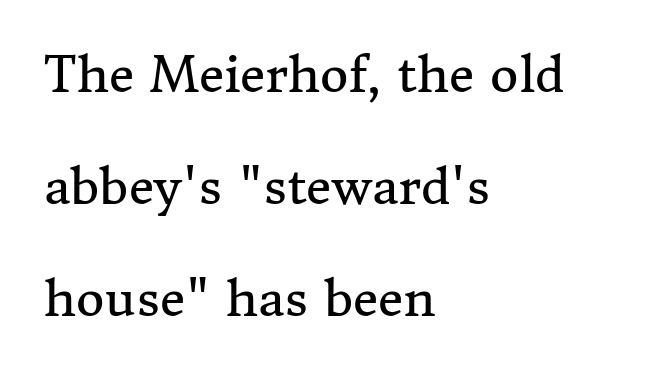
{"serif": "yes", "italic": "no", "bold": "no", "weight": "regular", "width": "normal", "stroke_contrast": "medium", "x_height": "medium", "monospaced": "no", "underline": "no", "align": "left", "line_spacing": "loose", "line_spacing_ratio": 2.29, "letter_spacing": "normal", "letter_spacing_em": 0.0, "glyph_px": 49}
